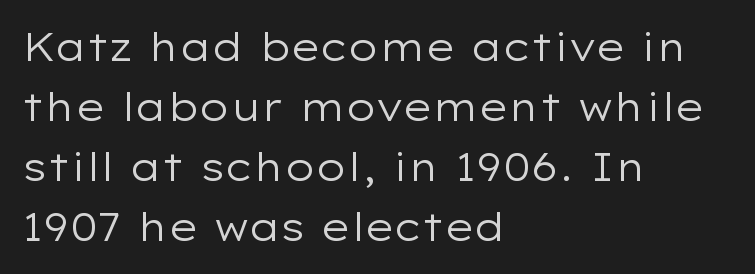
Q: Is the text bold? A: No.
Q: Is the text italic (slanted)? A: No, it is upright.
Q: Is the typeface a serif or a sans-serif typeface? A: Sans-serif.
Q: Is the text underlined? A: No.
Q: How is the paragraph aligned? A: Left-aligned.
Q: Is the spacing between letters normal or unusually wide? A: Normal.
Q: Is the spacing between lines tight, normal or loose? A: Normal.
Q: Width (condensed, normal, or wide)? A: Wide.
Q: Stroke contrast? A: Low.
Q: x-height? A: Medium.
Q: Monospaced? A: No.
